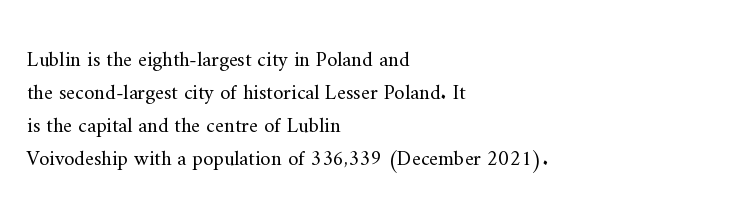
Q: Is the text bold? A: No.
Q: Is the text italic (slanted)? A: No, it is upright.
Q: Is the text underlined? A: No.
Q: How is the paragraph aligned? A: Left-aligned.
Q: Is the spacing between letters normal or unusually wide? A: Normal.
Q: Is the spacing between lines tight, normal or loose? A: Normal.
